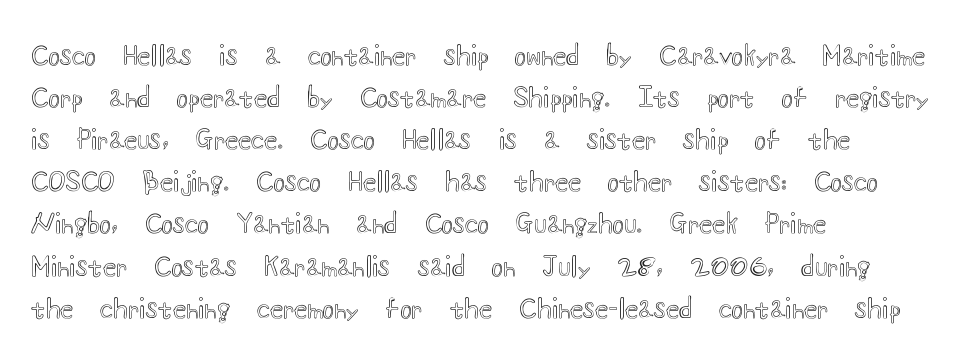
Quick note: underline off. The typesetter chose a ragged-right arrangement here. Posture: straight, roman, zero tilt. Leading: standard. Words appear dense and cohesive because spacing is normal.
